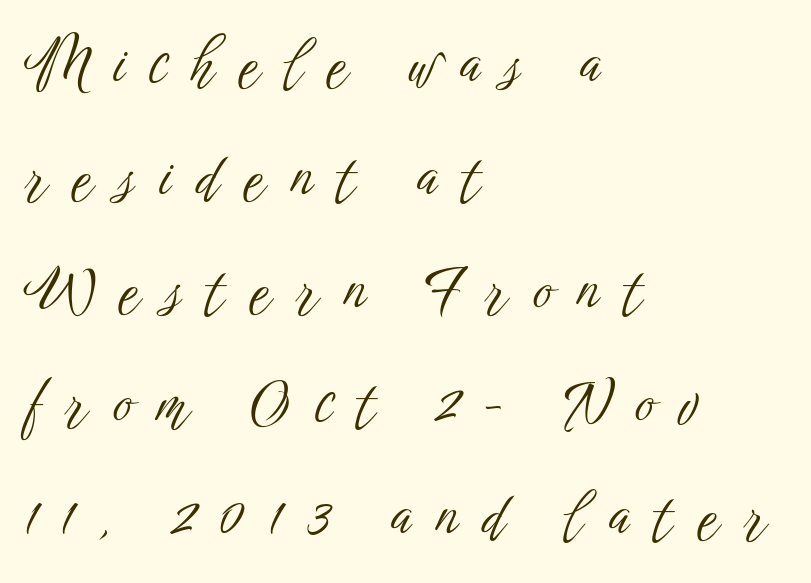
Type without underlining. If you drew a ruler down the left edge, every line would touch it. The letters are spread apart with noticeably loose tracking. On a weight scale, this lands at 450 or below.
